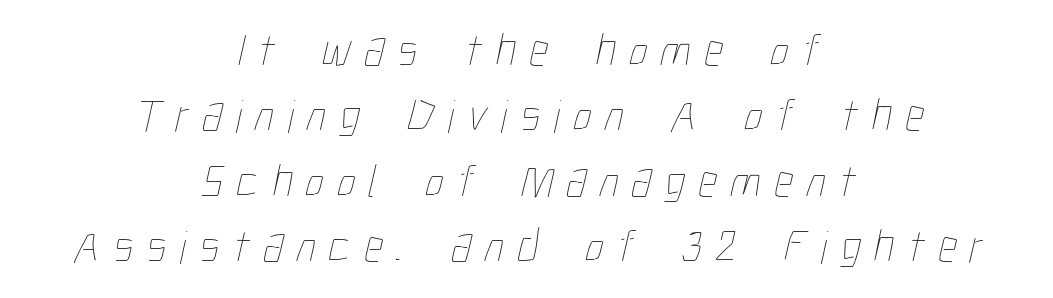
The image shows 47 px thin, condensed type; set centered, normal line spacing (1.39x), unusually wide letter spacing (+0.28 em), not underlined; low stroke contrast and a medium x-height.
